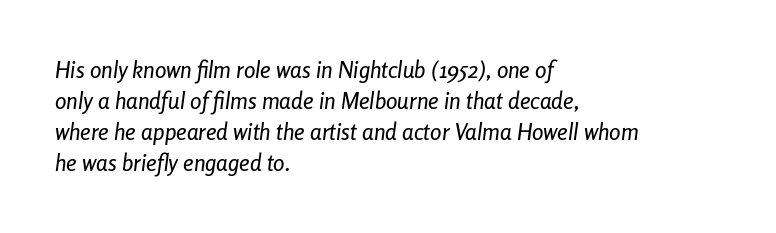
The image shows 23 px text type, italic (leaning right); set left-aligned, normal line spacing (1.35x), normal letter spacing, not underlined.
